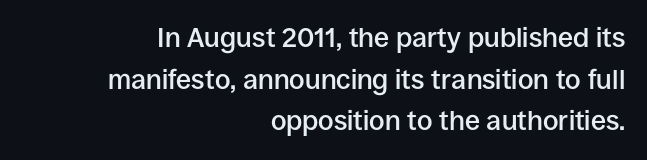
Evenly set lines give the paragraph a standard silhouette. Every character sits straight up, as roman type does. Bold? Not quite — semibold, heavier than regular but stopping short. A clean baseline with only descenders dipping below it. Line endings align vertically; line beginnings do not.
